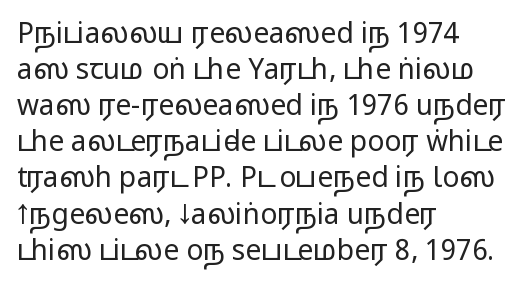
{"serif": "no", "italic": "no", "bold": "no", "weight": "regular", "width": "wide", "stroke_contrast": "low", "x_height": "medium", "monospaced": "no", "underline": "no", "align": "left", "line_spacing": "normal", "line_spacing_ratio": 1.29, "letter_spacing": "normal", "letter_spacing_em": 0.0, "glyph_px": 28}
